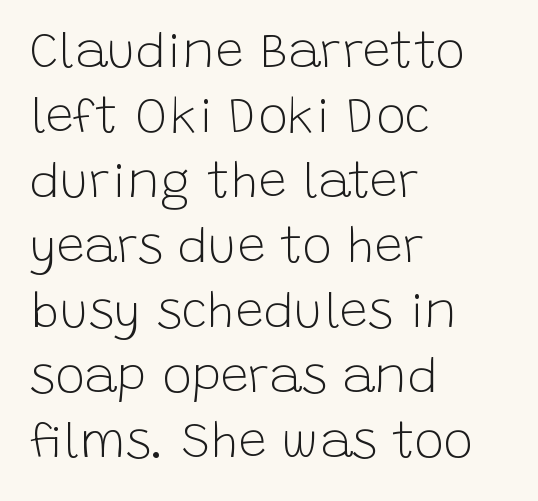
The image shows 50 px light sans-serif type, upright; set left-aligned, normal line spacing (1.3x), normal letter spacing, not underlined; low stroke contrast and a large x-height.
